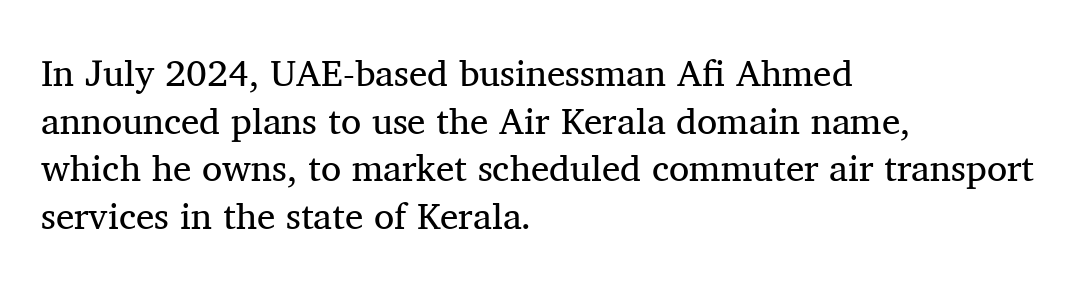
Q: Is the text bold? A: No.
Q: Is the text italic (slanted)? A: No, it is upright.
Q: Is the typeface a serif or a sans-serif typeface? A: Serif.
Q: Is the text underlined? A: No.
Q: How is the paragraph aligned? A: Left-aligned.
Q: Is the spacing between letters normal or unusually wide? A: Normal.
Q: Is the spacing between lines tight, normal or loose? A: Normal.
Q: Width (condensed, normal, or wide)? A: Normal.
Q: Stroke contrast? A: Medium.
Q: x-height? A: Medium.
Q: Monospaced? A: No.
